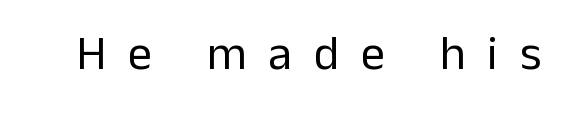
The image shows 48 px regular-weight sans-serif type, upright; set unusually wide letter spacing (+0.46 em), not underlined; low stroke contrast and a medium x-height.
